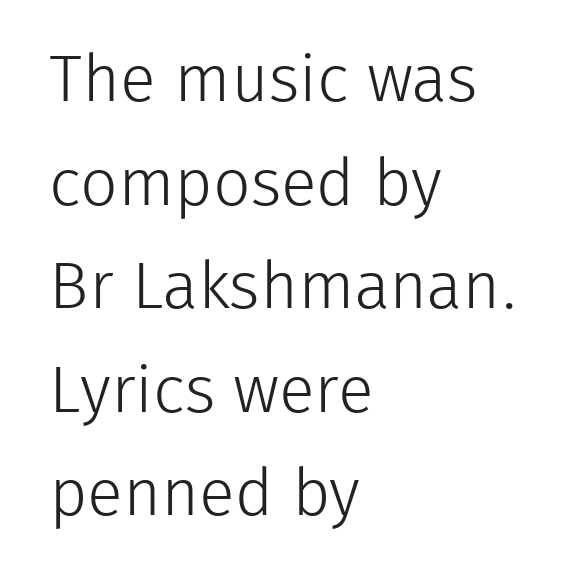
The image shows 66 px light sans-serif type, upright; set left-aligned, normal line spacing (1.57x), normal letter spacing, not underlined; low stroke contrast and a medium x-height.
